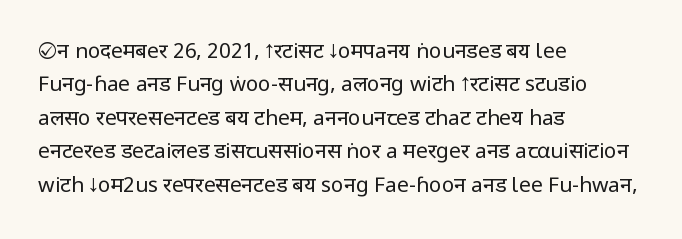
Q: Is the text bold? A: No.
Q: Is the text italic (slanted)? A: No, it is upright.
Q: Is the text underlined? A: No.
Q: How is the paragraph aligned? A: Left-aligned.
Q: Is the spacing between letters normal or unusually wide? A: Normal.
Q: Is the spacing between lines tight, normal or loose? A: Normal.
